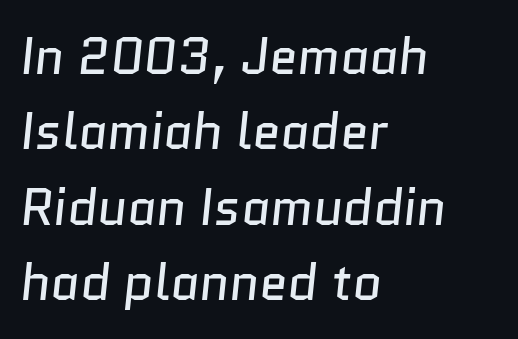
The image shows 51 px regular-weight sans-serif type; set left-aligned, normal line spacing (1.48x), normal letter spacing, not underlined; low stroke contrast and a medium x-height.
